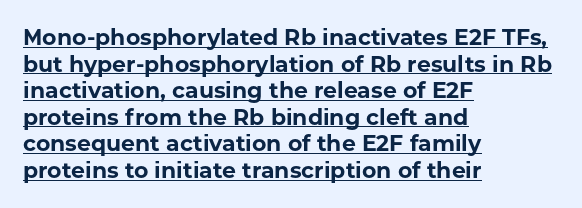
{"italic": "no", "bold": "yes", "underline": "yes", "align": "left", "line_spacing_ratio": 1.21, "letter_spacing": "normal", "letter_spacing_em": 0.0, "glyph_px": 22}
